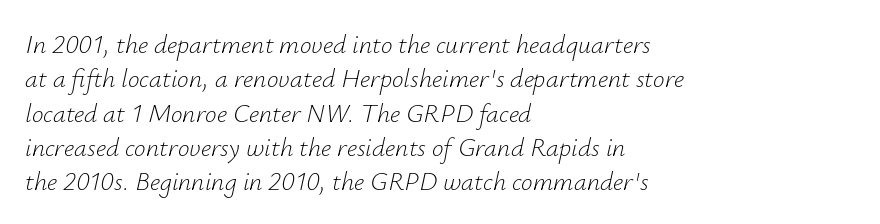
Q: Is the text bold? A: No.
Q: Is the text italic (slanted)? A: Yes, it leans right by about 12 degrees.
Q: Is the text underlined? A: No.
Q: How is the paragraph aligned? A: Left-aligned.
Q: Is the spacing between letters normal or unusually wide? A: Normal.
Q: Is the spacing between lines tight, normal or loose? A: Normal.
